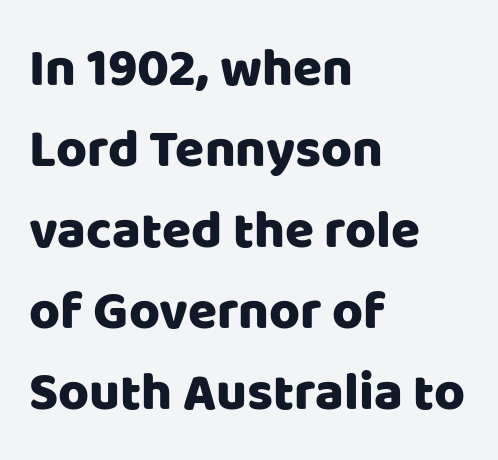
{"serif": "no", "italic": "no", "width": "normal", "stroke_contrast": "low", "x_height": "large", "monospaced": "no", "underline": "no", "align": "left", "line_spacing": "normal", "line_spacing_ratio": 1.53, "letter_spacing": "normal", "letter_spacing_em": 0.0, "glyph_px": 53}
